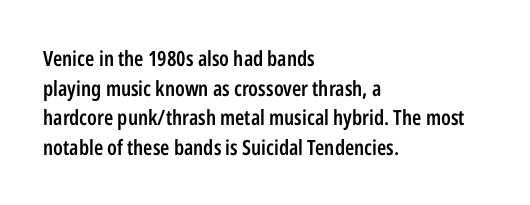
The image shows 21 px text type, upright; set left-aligned, normal line spacing (1.41x), normal letter spacing, not underlined.
